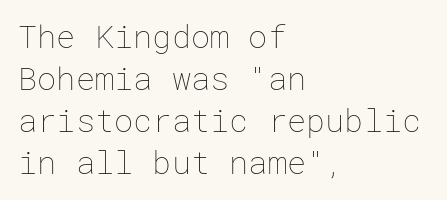
The image shows 32 px thin type, upright; set left-aligned, normal line spacing (1.31x), normal letter spacing, not underlined; low stroke contrast and a medium x-height.
